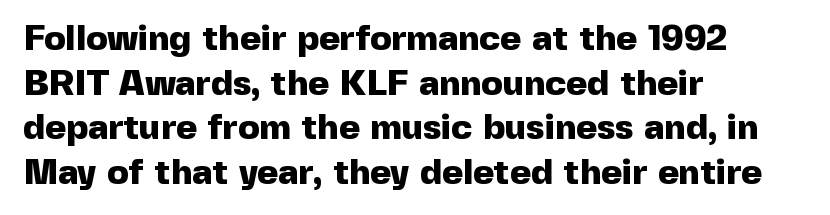
Q: Is the text bold? A: Yes.
Q: Is the text italic (slanted)? A: No, it is upright.
Q: Is the typeface a serif or a sans-serif typeface? A: Sans-serif.
Q: Is the text underlined? A: No.
Q: How is the paragraph aligned? A: Left-aligned.
Q: Is the spacing between letters normal or unusually wide? A: Normal.
Q: Width (condensed, normal, or wide)? A: Normal.
Q: x-height? A: Medium.
Q: Monospaced? A: No.
